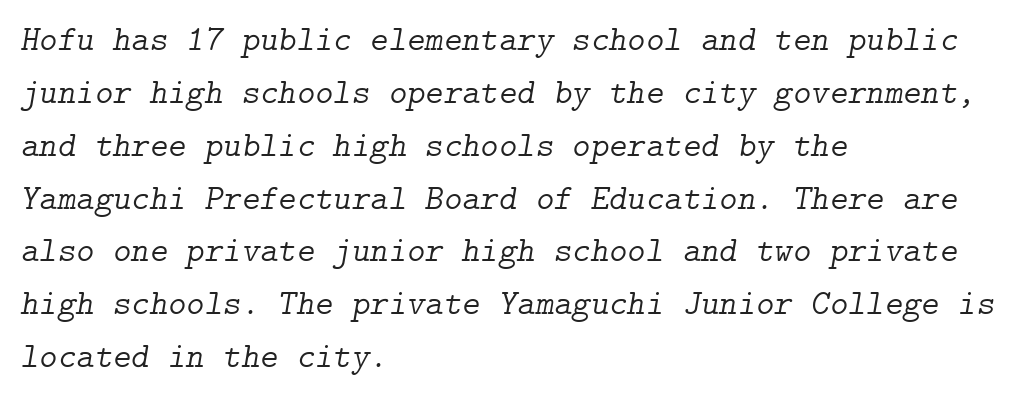
Q: Is the text bold? A: No.
Q: Is the text italic (slanted)? A: Yes, it leans right by about 9 degrees.
Q: Is the typeface a serif or a sans-serif typeface? A: Serif.
Q: Is the text underlined? A: No.
Q: How is the paragraph aligned? A: Left-aligned.
Q: Is the spacing between letters normal or unusually wide? A: Normal.
Q: Is the spacing between lines tight, normal or loose? A: Normal.
Q: Width (condensed, normal, or wide)? A: Normal.
Q: Stroke contrast? A: Low.
Q: x-height? A: Medium.
